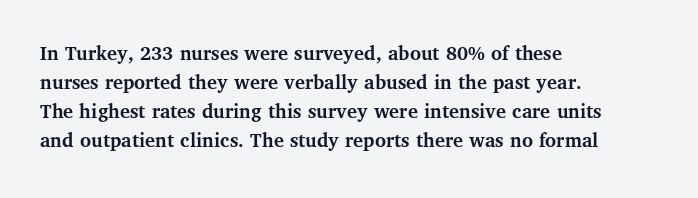
The lines are quadded left. These lines keep a tight, regular rhythm from letter to letter. The gap between lines stays unmarked. It's the straight-up-and-down kind of type. The rendering uses a moderate line-height, typical for paragraphs. Pretty heavy lettering here — definitely bold.
